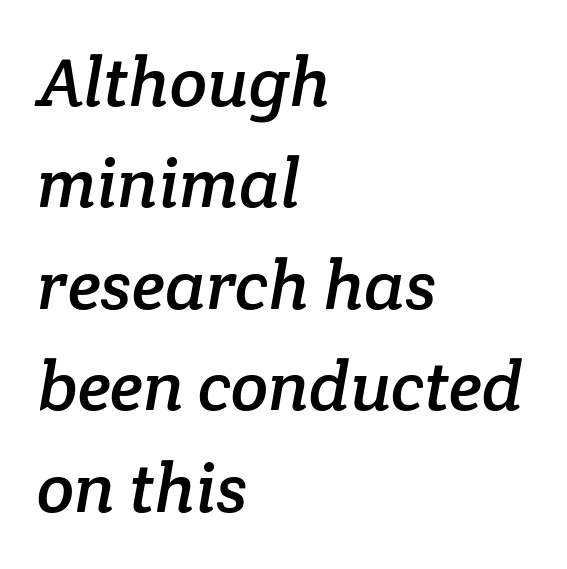
The image shows 69 px serif type; set left-aligned, normal line spacing (1.47x), normal letter spacing, not underlined; low stroke contrast and a medium x-height.
